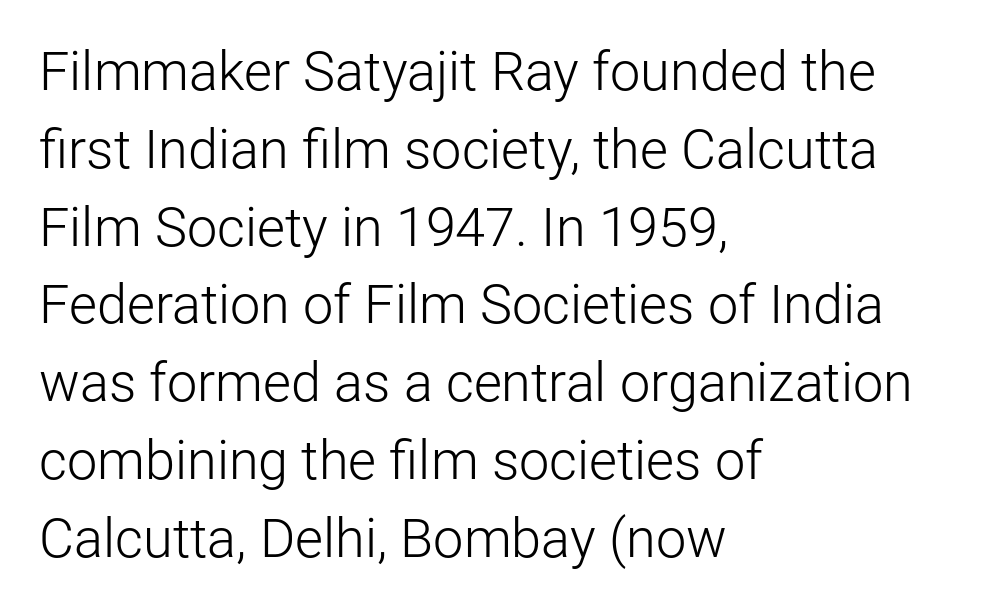
The image shows 54 px light sans-serif type, upright; set left-aligned, normal line spacing (1.44x), normal letter spacing, not underlined; low stroke contrast and a medium x-height.
